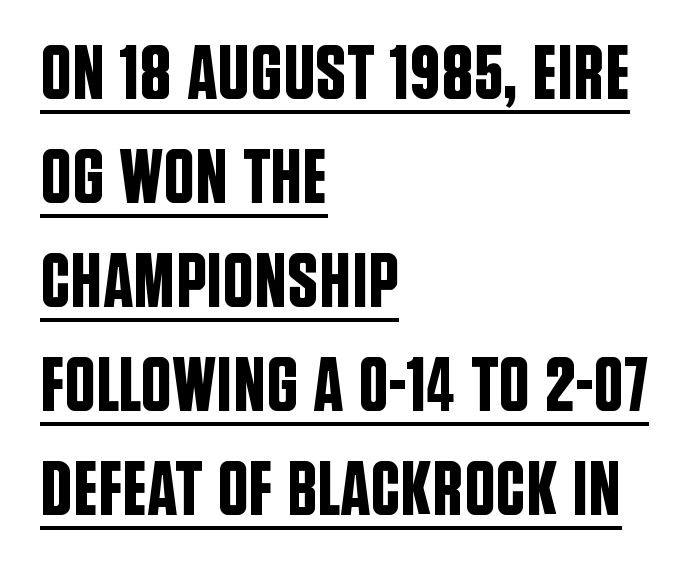
Visually the block forms a straight wall on the left and a jagged coastline on the right. The type family on display is of the sans-serif kind. Does the lettering tilt? It doesn't — this is upright. Is there much room between lines? A standard amount, neither cramped nor airy.
